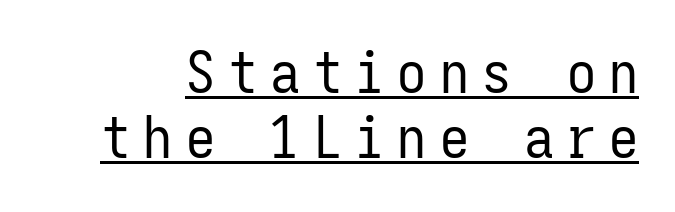
Notice how descenders almost collide with the ascenders below — that's tight leading. Each word looks stretched out because of the extra space between its letters. Weight: in the light-to-regular range. This is roman type, the default non-slanted kind. Here the designer chose a console-style face with uniform glyph widths.
